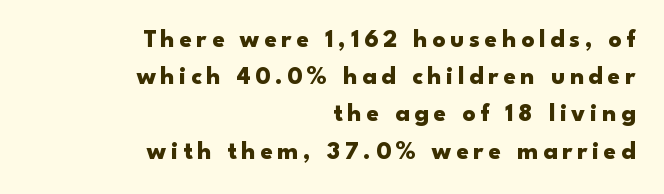
Q: Is the text bold? A: Yes.
Q: Is the text italic (slanted)? A: No, it is upright.
Q: Is the text underlined? A: No.
Q: How is the paragraph aligned? A: Right-aligned.
Q: Is the spacing between lines tight, normal or loose? A: Normal.
